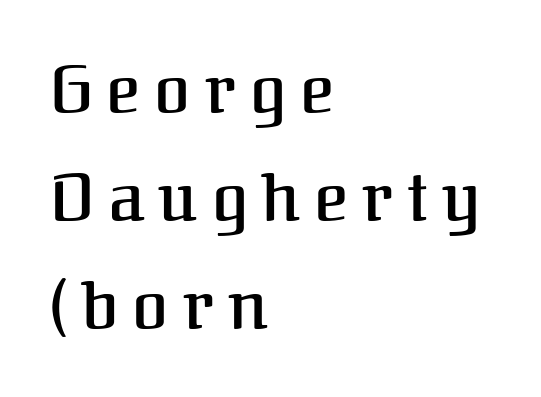
Q: Is the text italic (slanted)? A: No, it is upright.
Q: Is the typeface a serif or a sans-serif typeface? A: Serif.
Q: Is the text underlined? A: No.
Q: How is the paragraph aligned? A: Left-aligned.
Q: Is the spacing between letters normal or unusually wide? A: Unusually wide.
Q: Is the spacing between lines tight, normal or loose? A: Normal.
Q: Width (condensed, normal, or wide)? A: Normal.
Q: Stroke contrast? A: Medium.
Q: x-height? A: Medium.
Q: Monospaced? A: No.
